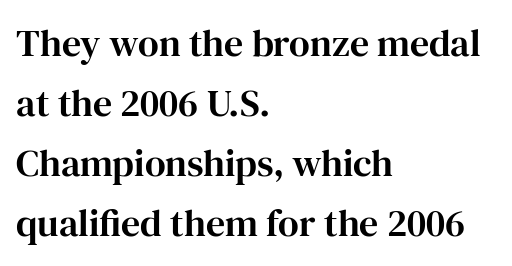
Q: Is the text italic (slanted)? A: No, it is upright.
Q: Is the typeface a serif or a sans-serif typeface? A: Serif.
Q: Is the text underlined? A: No.
Q: How is the paragraph aligned? A: Left-aligned.
Q: Is the spacing between letters normal or unusually wide? A: Normal.
Q: Is the spacing between lines tight, normal or loose? A: Normal.
Q: Width (condensed, normal, or wide)? A: Normal.
Q: Stroke contrast? A: High.
Q: x-height? A: Medium.
Q: Monospaced? A: No.
